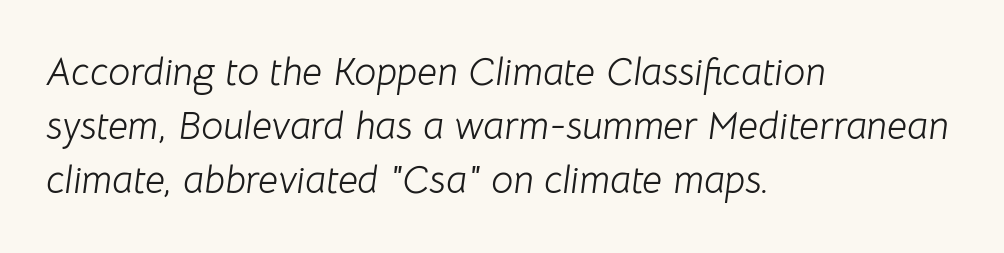
Q: Is the text bold? A: No.
Q: Is the text italic (slanted)? A: Yes, it leans right by about 8 degrees.
Q: Is the text underlined? A: No.
Q: How is the paragraph aligned? A: Left-aligned.
Q: Is the spacing between letters normal or unusually wide? A: Normal.
Q: Is the spacing between lines tight, normal or loose? A: Normal.
Q: Width (condensed, normal, or wide)? A: Normal.
Q: Stroke contrast? A: Low.
Q: x-height? A: Medium.
Q: Monospaced? A: No.
